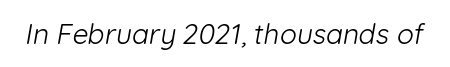
Check where the strokes stop: nothing finishes them off — pure sans. What stands out about the letter spacing? Nothing — it is the standard amount. Each stroke keeps to a modest, everyday thickness or less. Beneath every word, the page is bare.
